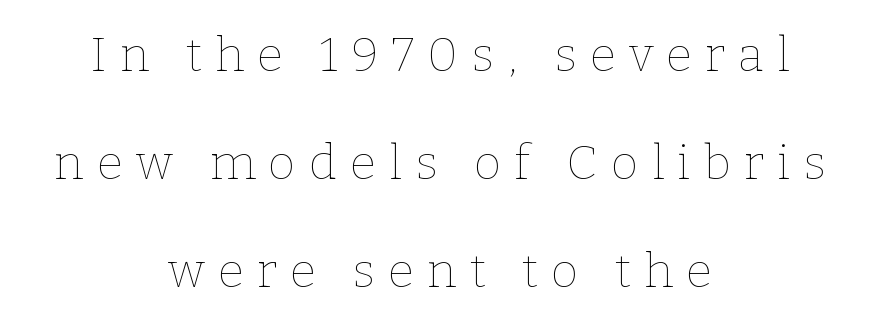
{"italic": "no", "bold": "no", "weight": "thin", "width": "normal", "stroke_contrast": "low", "x_height": "medium", "monospaced": "no", "underline": "no", "align": "center", "line_spacing": "loose", "line_spacing_ratio": 2.25, "letter_spacing": "wide", "letter_spacing_em": 0.27, "glyph_px": 48}
